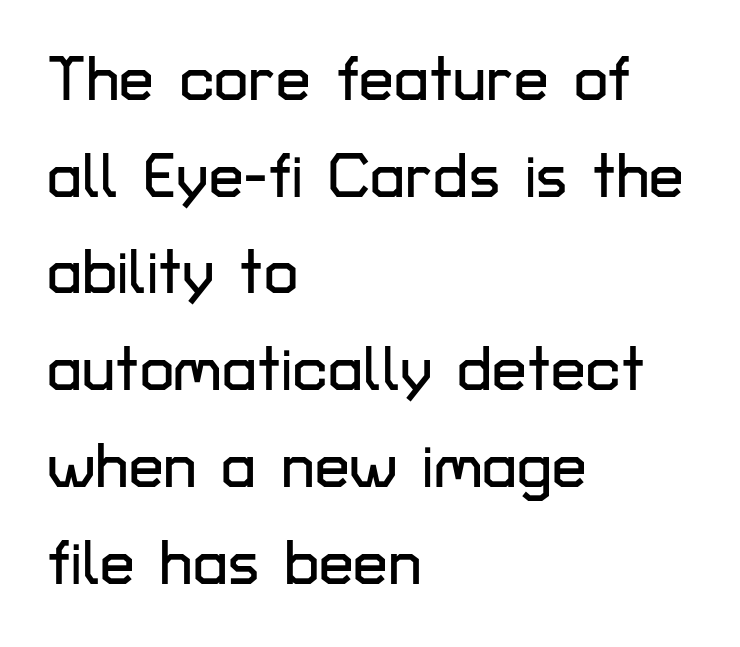
These lines are set flush left with a ragged right edge. Characters follow at the spacing the type designer built in. Unlike italic type, these characters show no tilt at all. This sample uses a sans-serif face.
